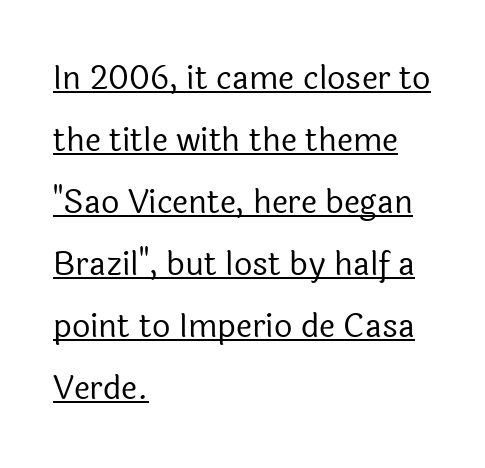
Note the varied advance widths — an 'i' is clearly narrower than an 'm'. It's the straight-up-and-down kind of type. A typesetter would call this leading open, well beyond the default. The rendered words wear a rule along their underside. Standard letterfit; no display-style spreading of the glyphs.
